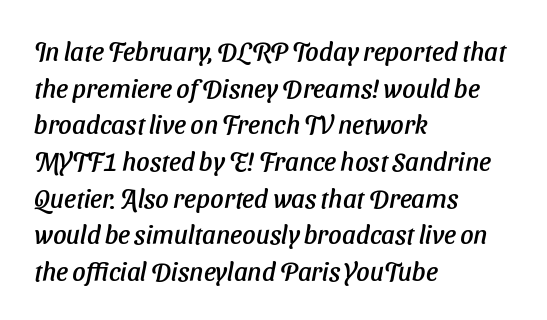
Q: Is the text italic (slanted)? A: Yes, it leans right by about 11 degrees.
Q: Is the text underlined? A: No.
Q: How is the paragraph aligned? A: Left-aligned.
Q: Is the spacing between letters normal or unusually wide? A: Normal.
Q: Is the spacing between lines tight, normal or loose? A: Normal.
